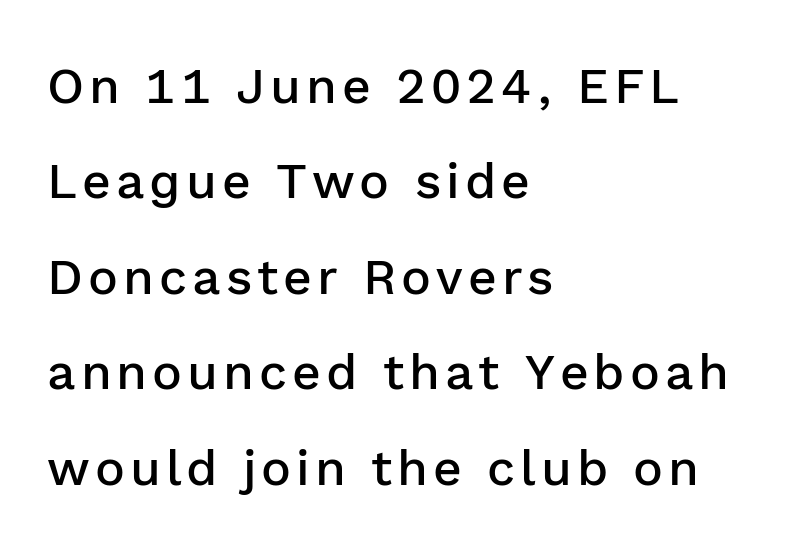
The lettering stays uniformly vertical, giving the passage a roman look. You can tell from the bare stems that sans-serif type was used. Decoration check: the copy has no underline. Baseline-to-baseline distance is far greater than the letter height. The setting favours the left margin, as ordinary paragraphs usually do. These words are printed semibold, heavier than regular yet not bold.
